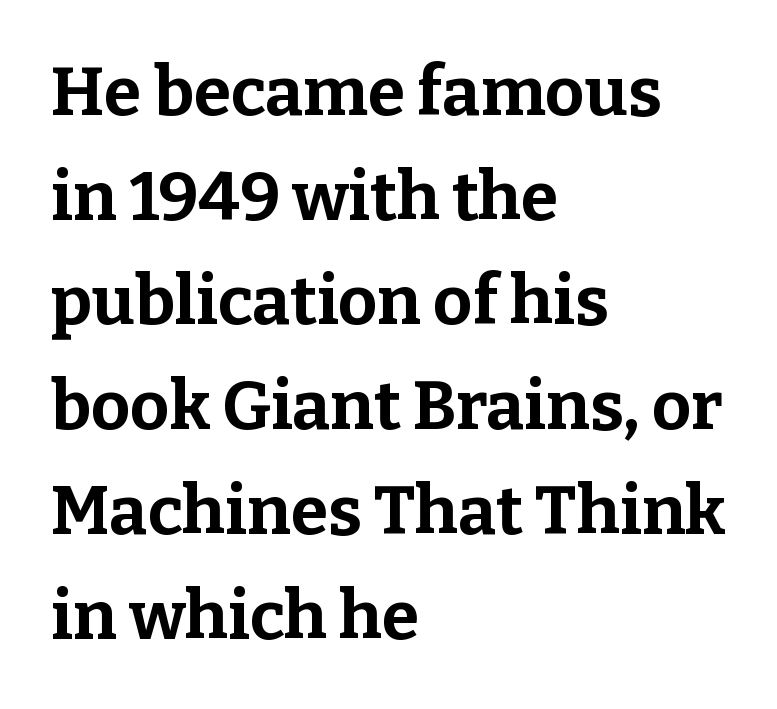
Beneath every word, the page is bare. The line-height multiplier appears to be the usual default. Upright lettering throughout. Serif or sans? Serif — the stroke terminals have little feet. A dark, heavy texture on the line: the type is bold. Casual observation: everything's shoved over to the left.
